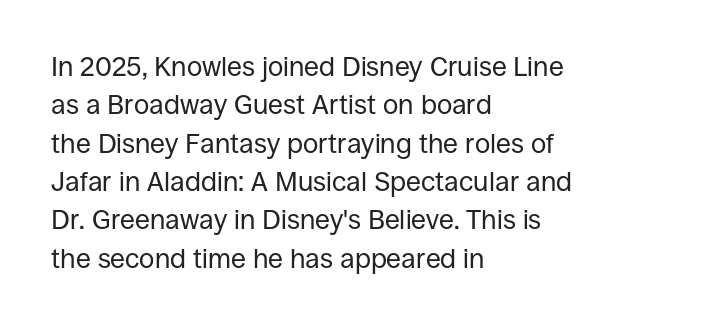
Every row of glyphs begins at an identical x-position on the left. A roman cut, with each character standing at attention. Does the leading feel generous? No, just average. The tracking reads as untouched default to a designer's eye.
